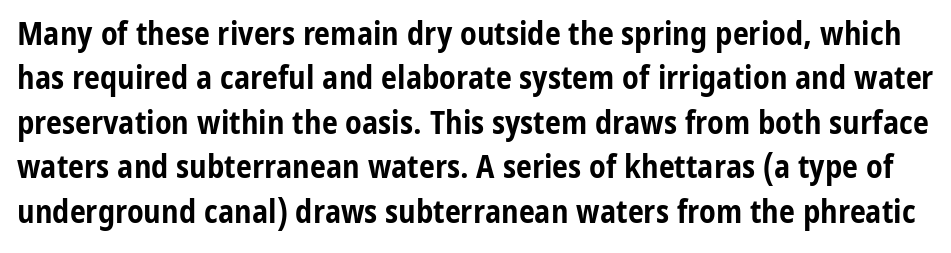
Q: Is the text bold? A: Yes.
Q: Is the text italic (slanted)? A: No, it is upright.
Q: Is the typeface a serif or a sans-serif typeface? A: Sans-serif.
Q: Is the text underlined? A: No.
Q: Is the spacing between letters normal or unusually wide? A: Normal.
Q: Is the spacing between lines tight, normal or loose? A: Normal.
Q: Width (condensed, normal, or wide)? A: Condensed.
Q: Stroke contrast? A: Low.
Q: x-height? A: Medium.
Q: Monospaced? A: No.
